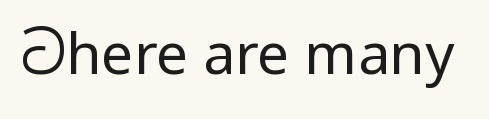
The typeface has the unassuming heft of standard copy or less. Check where the strokes stop: nothing finishes them off — pure sans. Plain, unruled lines of type. Note the varied advance widths — an 'i' is clearly narrower than an 'm'.
